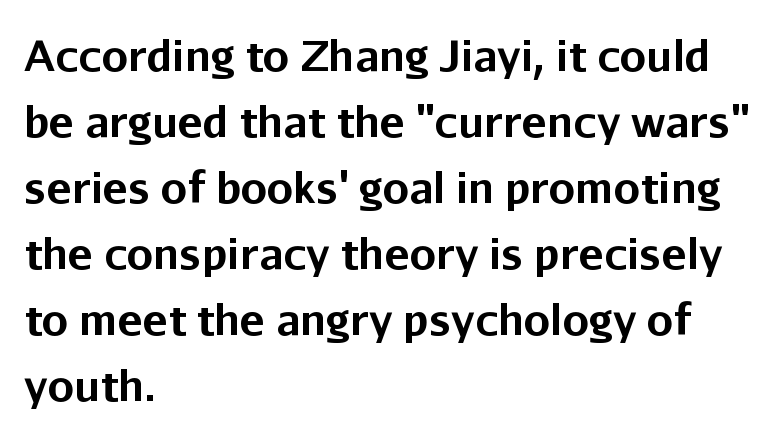
{"serif": "no", "italic": "no", "bold": "yes", "weight": "bold", "width": "normal", "stroke_contrast": "low", "x_height": "medium", "monospaced": "no", "underline": "no", "align": "left", "line_spacing": "normal", "line_spacing_ratio": 1.57, "letter_spacing": "normal", "letter_spacing_em": 0.0, "glyph_px": 42}
